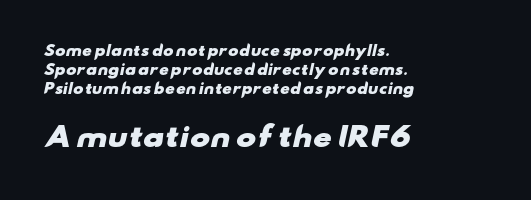
Q: Is the text bold? A: Yes.
Q: Is the text underlined? A: No.
Q: How is the paragraph aligned? A: Left-aligned.
Q: Is the spacing between letters normal or unusually wide? A: Normal.
Q: Is the spacing between lines tight, normal or loose? A: Normal.
Q: Which block of text is set in a larger size, the first (top) or the second (bottom)? A: The second (bottom) one.
